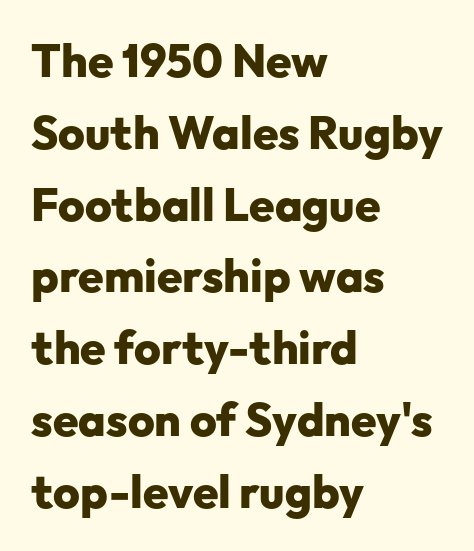
Q: Is the text bold? A: Yes.
Q: Is the text italic (slanted)? A: No, it is upright.
Q: Is the typeface a serif or a sans-serif typeface? A: Sans-serif.
Q: Is the text underlined? A: No.
Q: How is the paragraph aligned? A: Left-aligned.
Q: Is the spacing between letters normal or unusually wide? A: Normal.
Q: Is the spacing between lines tight, normal or loose? A: Normal.
Q: Width (condensed, normal, or wide)? A: Normal.
Q: Stroke contrast? A: Low.
Q: x-height? A: Medium.
Q: Monospaced? A: No.
